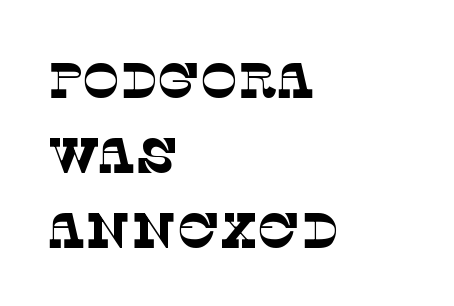
{"serif": "yes", "bold": "no", "weight": "thin", "width": "normal", "stroke_contrast": "low", "x_height": "large", "monospaced": "no", "underline": "no", "align": "left", "line_spacing": "normal", "line_spacing_ratio": 1.5, "letter_spacing": "normal", "letter_spacing_em": 0.0, "glyph_px": 50}
